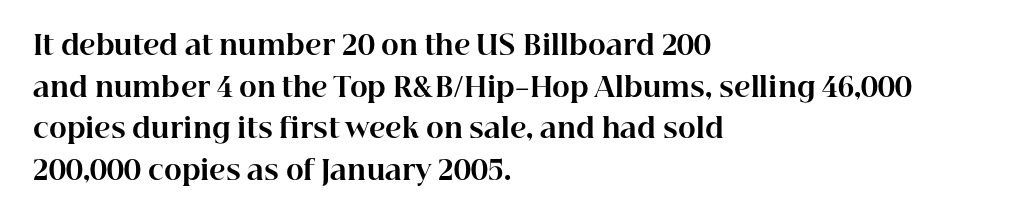
This sample keeps an unexceptional amount of space between lines. Which margin do the lines hug? The left one — the right edge is uneven. The specimen omits any rule beneath the text block's lines. Students, note that the glyphs here touch the page at normal intervals. This is heavy type, rendered in bold.
